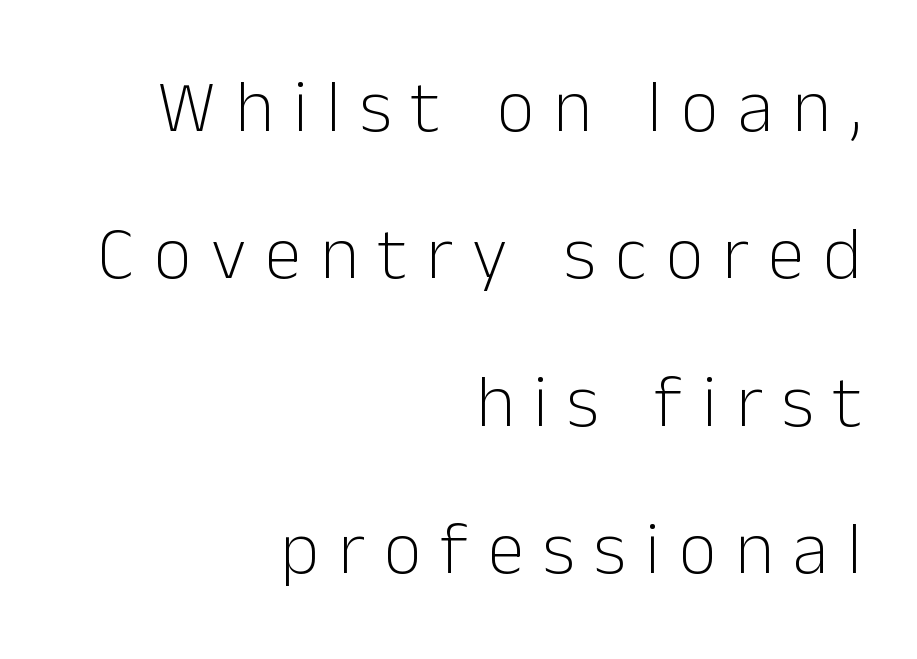
The image shows 74 px light sans-serif type, upright; set right-aligned, loose line spacing (1.99x), unusually wide letter spacing (+0.26 em), not underlined; low stroke contrast and a medium x-height.
